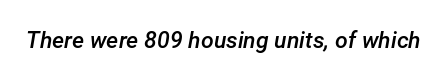
{"italic": "yes", "lean": "right", "slant_degrees": 12, "bold": "semi", "underline": "no", "letter_spacing": "normal", "letter_spacing_em": 0.0, "glyph_px": 23}
